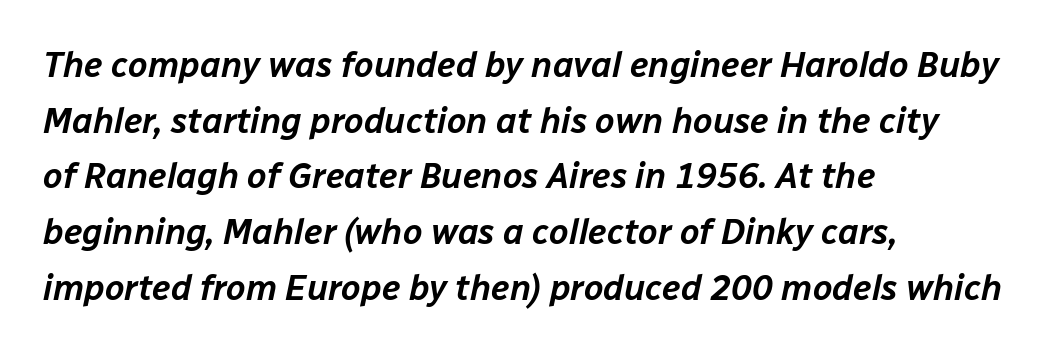
Q: Is the text italic (slanted)? A: Yes, it leans right by about 12 degrees.
Q: Is the text underlined? A: No.
Q: How is the paragraph aligned? A: Left-aligned.
Q: Is the spacing between letters normal or unusually wide? A: Normal.
Q: Is the spacing between lines tight, normal or loose? A: Normal.
Q: Width (condensed, normal, or wide)? A: Normal.
Q: Stroke contrast? A: Low.
Q: x-height? A: Medium.
Q: Monospaced? A: No.
